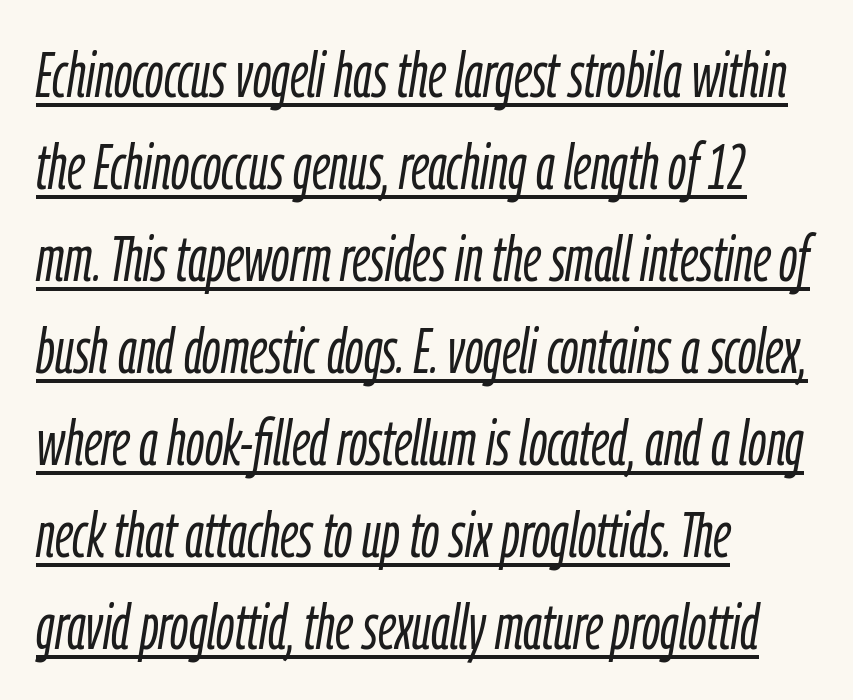
Is the letter spacing exaggerated? No — it looks like the ordinary default. Each letter keeps its own natural width here, so spacing adapts to shape. In terms of leading, this rendering sits right in the middle. The rendering anchors every line to the left-hand side. Compared with a typical body face, this is equally light or lighter still.
